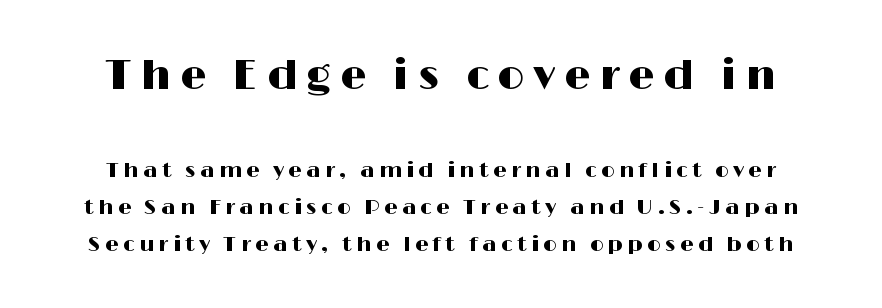
{"serif": "no", "italic": "no", "width": "wide", "stroke_contrast": "high", "x_height": "medium", "monospaced": "no", "underline": "no", "line_spacing_ratio": 1.77, "letter_spacing": "wide", "letter_spacing_em": 0.21, "larger_block": "first", "size_ratio": 2.0, "glyph_px": 42}
